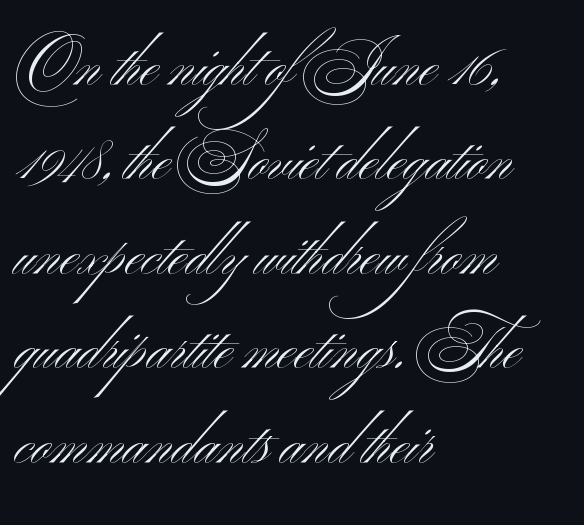
Here the designer chose a conventional face with non-uniform glyph widths. Inter-character spacing is left at the font's built-in metrics. The typesetter chose a ragged-right arrangement here. Baseline-to-baseline distance is the conventional proportion of letter height. A clean baseline with only descenders dipping below it.
